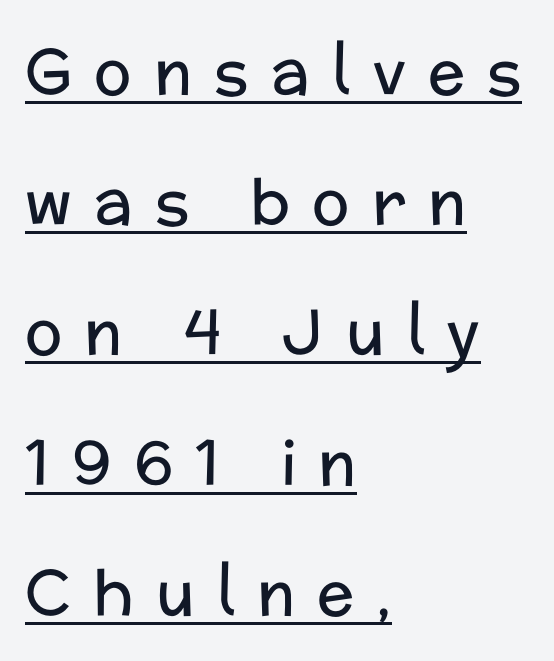
The face used here appears with an underline applied. On a weight scale, this lands at 450 or below. Nope, not italic — everything's standing straight. Horizontal alignment here is leftward, the default for most running prose.
